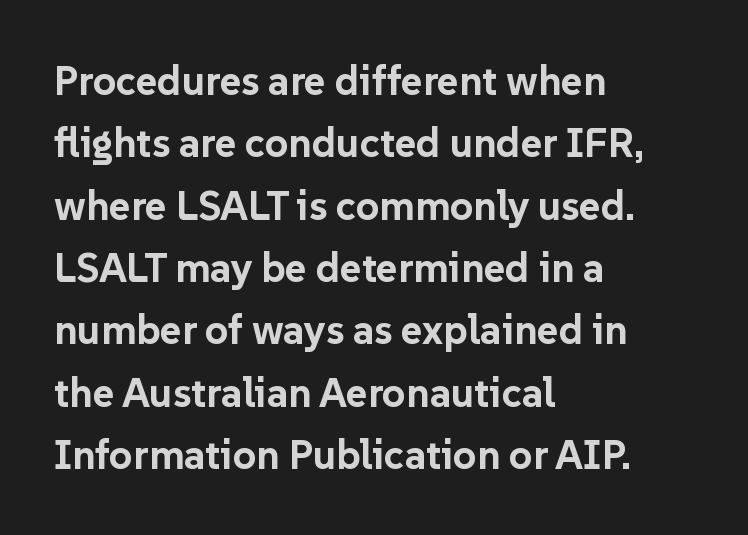
The image shows 41 px bold sans-serif type, upright; set left-aligned, normal line spacing (1.52x), normal letter spacing, not underlined; low stroke contrast and a medium x-height.
